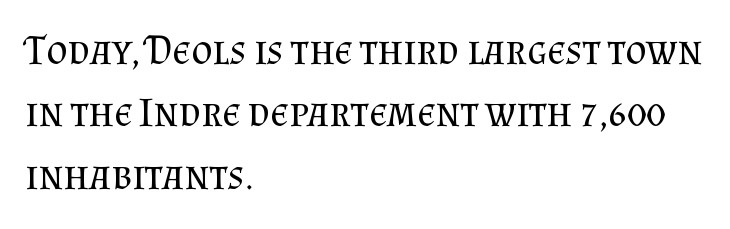
Nobody drew a line under any word here. This rendering leaves character spacing at its baseline value. Is this a fixed-width face? No — the glyphs have proportional, varying widths. Every row of glyphs begins at an identical x-position on the left.
